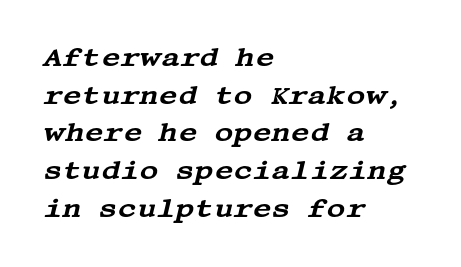
In CSS terms this would be text-align: left. The rendering keeps characters at their native spacing. Rule under the text: the space is simply empty. The glyphs look as if they've been sheared to an angle.
